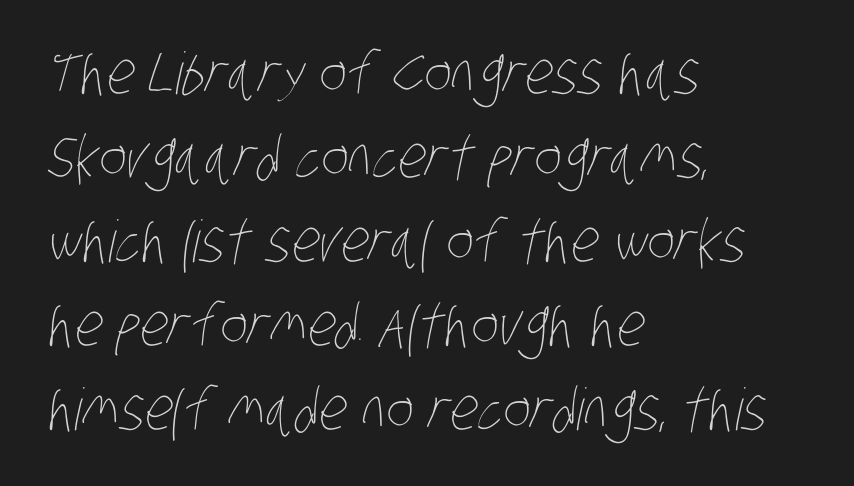
Q: Is the text bold? A: No.
Q: Is the text underlined? A: No.
Q: How is the paragraph aligned? A: Left-aligned.
Q: Is the spacing between letters normal or unusually wide? A: Normal.
Q: Is the spacing between lines tight, normal or loose? A: Normal.
Q: Width (condensed, normal, or wide)? A: Condensed.
Q: Stroke contrast? A: Low.
Q: x-height? A: Large.
Q: Monospaced? A: No.
